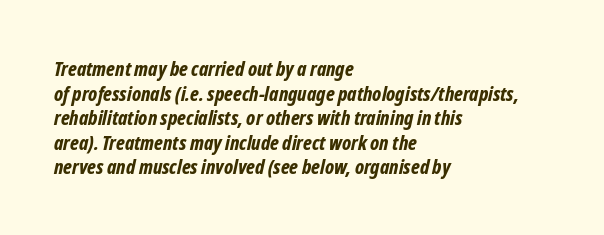
The image shows 20 px bold type, italic (leaning right); set left-aligned, line spacing 1.23x, normal letter spacing, not underlined.
